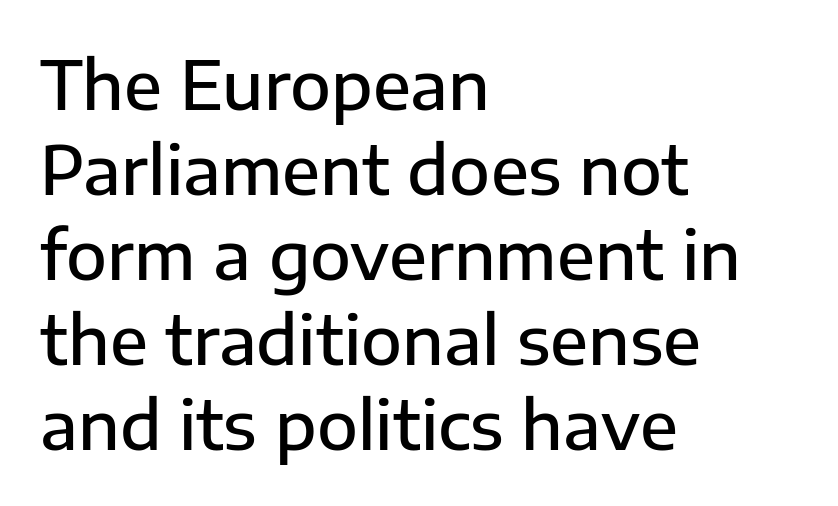
{"serif": "no", "italic": "no", "bold": "semi", "weight": "semibold", "width": "normal", "stroke_contrast": "low", "x_height": "medium", "monospaced": "no", "underline": "no", "align": "left", "line_spacing": "normal", "line_spacing_ratio": 1.27, "letter_spacing": "normal", "letter_spacing_em": 0.0, "glyph_px": 67}
